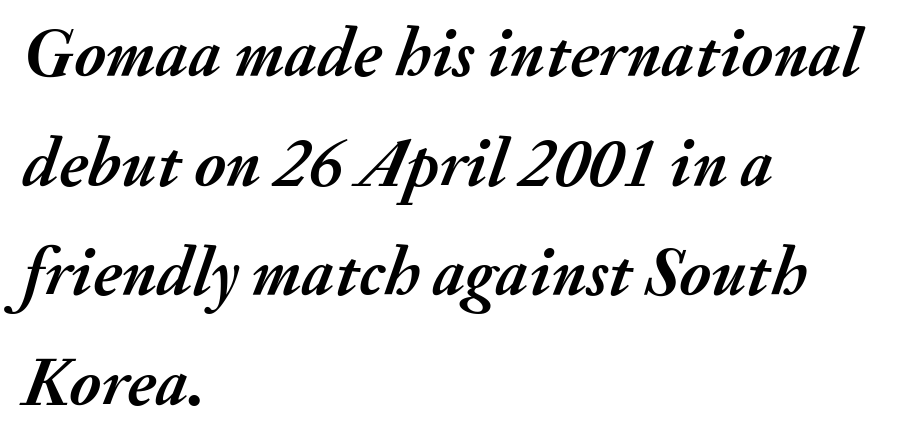
The passage shown is emphatically bold. The space beneath each line is pristine and unruled. Horizontally, the lines are justified to the leading edge only. A typesetter would call this leading conventional body-copy spacing. Compared with typical body copy, the letter spacing here is the same. A typesetter would mark this as italic.
